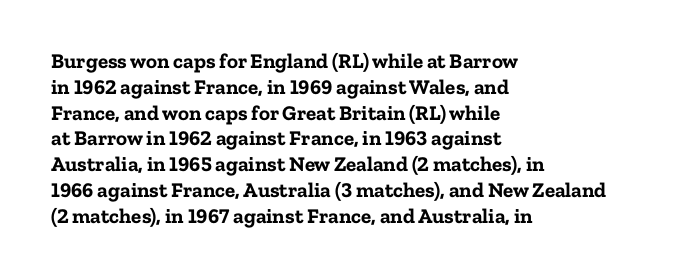
The letters stand upright; this is a roman face. Every row of glyphs begins at an identical x-position on the left. Between one letter and the next there's only the usual sliver of space. Caption: bold face, heavy strokes.
